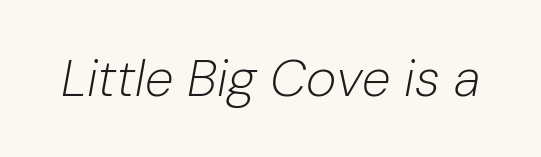
{"italic": "yes", "lean": "right", "slant_degrees": 10, "bold": "no", "weight": "light", "width": "normal", "stroke_contrast": "low", "x_height": "medium", "monospaced": "no", "underline": "no", "letter_spacing": "normal", "letter_spacing_em": 0.0, "glyph_px": 52}
